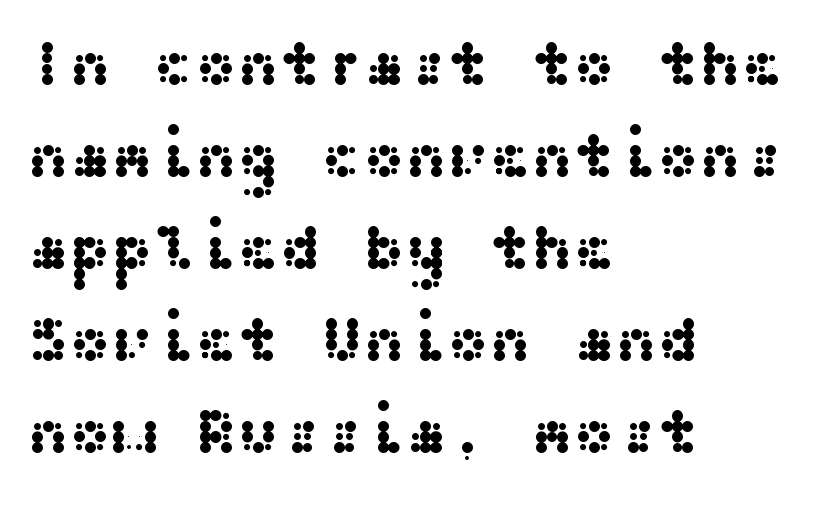
A student would call this left alignment; a typographer would say flush left, rag right. Interline gaps are of average width in this sample. What stands out about the letter spacing? Nothing — it is the standard amount. The face used here is a sans, in the tradition of grotesques and geometrics. Posture: vertical. A clean baseline with only descenders dipping below it.
